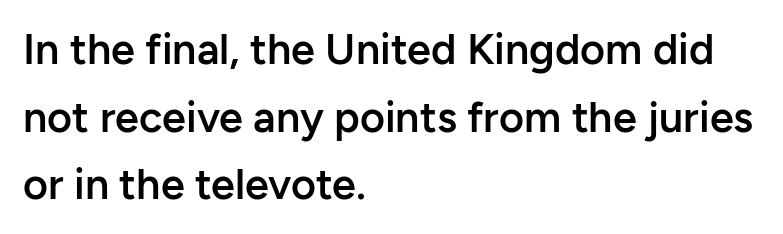
The image shows 43 px semibold sans-serif type, upright; set left-aligned, normal line spacing (1.57x), normal letter spacing, not underlined; low stroke contrast and a medium x-height.
